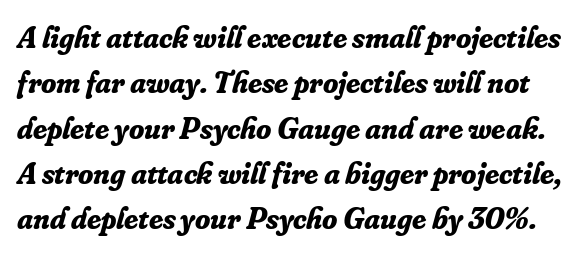
The image shows 31 px bold serif type, italic (leaning right); set normal line spacing (1.46x), normal letter spacing, not underlined; low stroke contrast and a small x-height.
